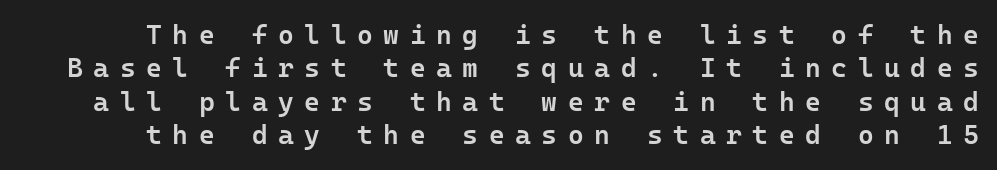
{"italic": "no", "bold": "semi", "underline": "no", "line_spacing_ratio": 1.24, "letter_spacing": "wide", "letter_spacing_em": 0.39, "glyph_px": 27}
